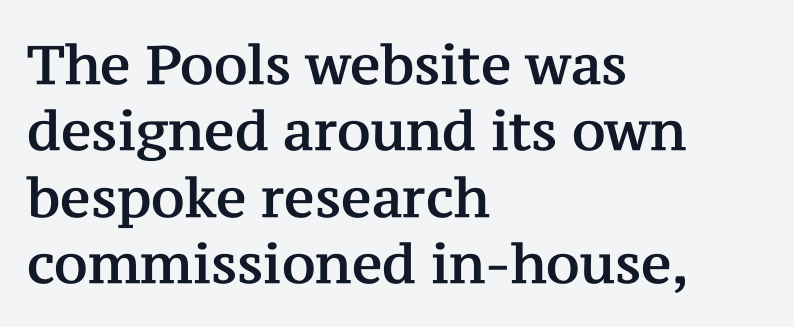
Is this a fixed-width face? No — the glyphs have proportional, varying widths. A typesetter would call this zero additional tracking. Serifs: yes, visible at the terminals of the letterforms. Descenders are the only things crossing below the line.
